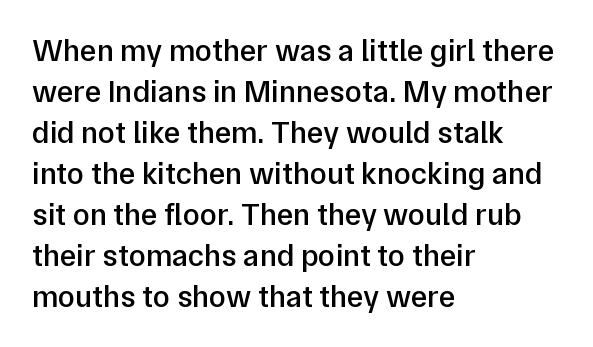
The image shows 31 px semibold sans-serif type, upright; set left-aligned, normal line spacing (1.32x), normal letter spacing, not underlined; low stroke contrast and a medium x-height.
